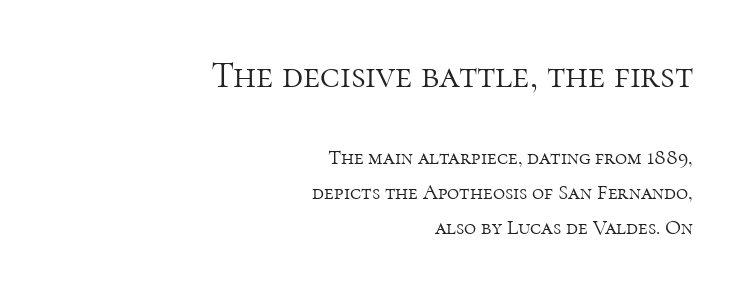
The image shows 37 px light serif type, upright; set right-aligned, normal line spacing (1.68x), normal letter spacing, not underlined; the first (top) block is 1.76x larger; high stroke contrast and a medium x-height.
